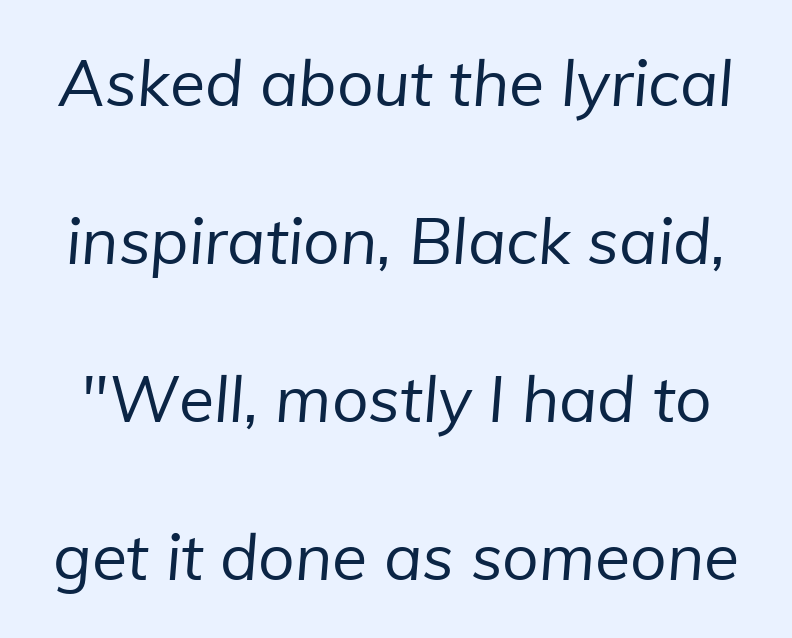
{"serif": "no", "bold": "no", "weight": "regular", "width": "normal", "stroke_contrast": "low", "x_height": "medium", "monospaced": "no", "underline": "no", "line_spacing": "loose", "line_spacing_ratio": 2.47, "letter_spacing": "normal", "letter_spacing_em": 0.0, "glyph_px": 64}
